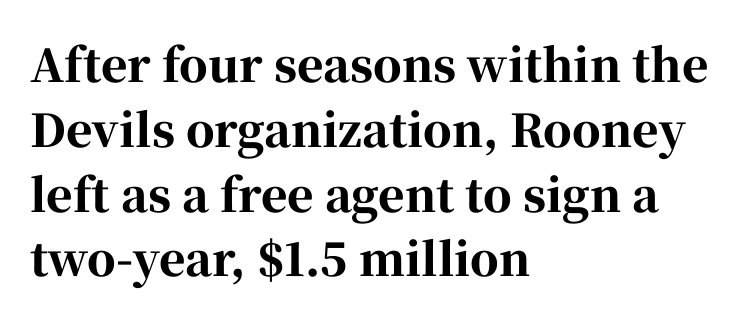
{"serif": "yes", "italic": "no", "bold": "yes", "weight": "bold", "width": "normal", "stroke_contrast": "high", "x_height": "medium", "monospaced": "no", "underline": "no", "align": "left", "line_spacing": "normal", "line_spacing_ratio": 1.44, "letter_spacing": "normal", "letter_spacing_em": 0.0, "glyph_px": 45}
